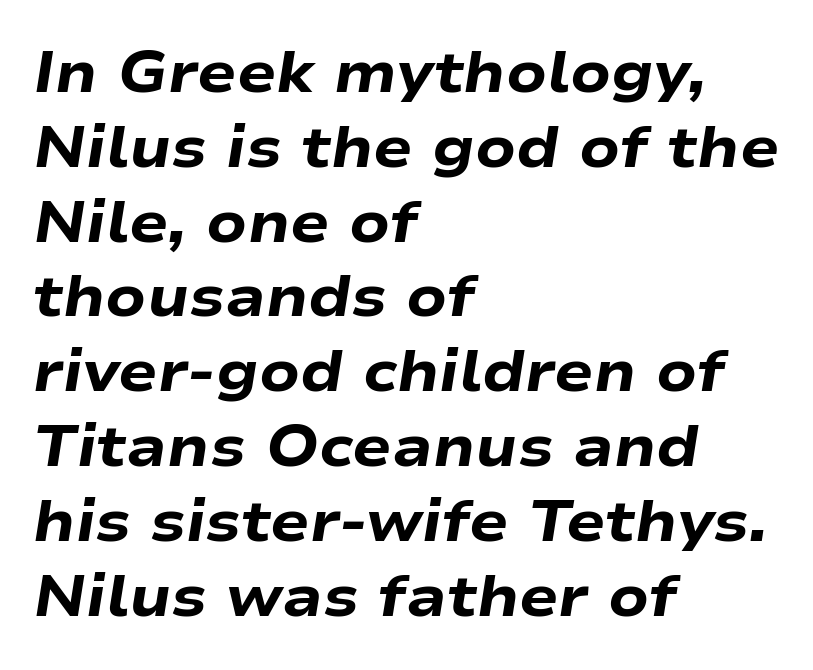
{"italic": "yes", "lean": "right", "slant_degrees": 9, "bold": "yes", "weight": "heavy", "width": "wide", "stroke_contrast": "low", "x_height": "medium", "monospaced": "no", "underline": "no", "align": "left", "line_spacing": "normal", "line_spacing_ratio": 1.29, "letter_spacing": "normal", "letter_spacing_em": 0.0, "glyph_px": 58}
